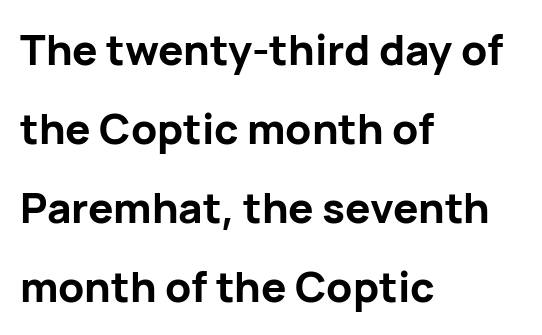
The image shows 42 px bold sans-serif type, upright; set left-aligned, line spacing 1.88x, normal letter spacing, not underlined; low stroke contrast and a medium x-height.
